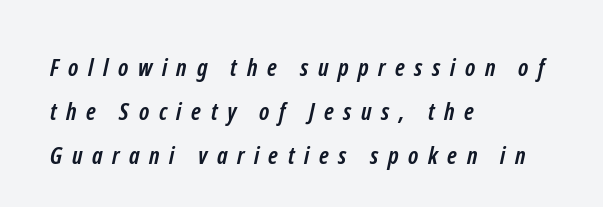
The image shows 24 px bold type; set left-aligned, line spacing 1.83x, unusually wide letter spacing (+0.4 em), not underlined.
